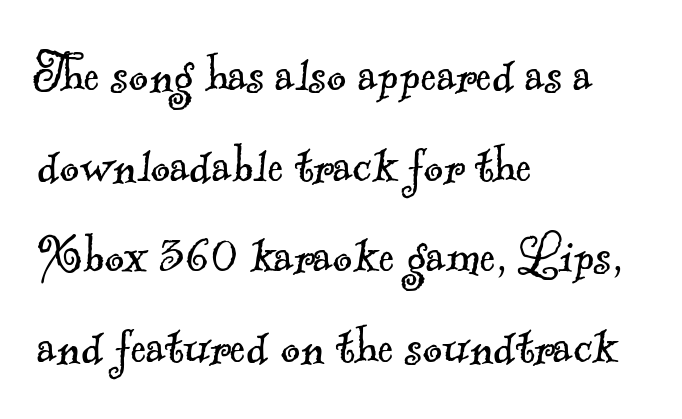
{"serif": "yes", "bold": "no", "weight": "light", "width": "normal", "x_height": "small", "monospaced": "no", "underline": "no", "align": "left", "line_spacing": "normal", "line_spacing_ratio": 1.51, "letter_spacing": "normal", "letter_spacing_em": 0.0, "glyph_px": 60}
